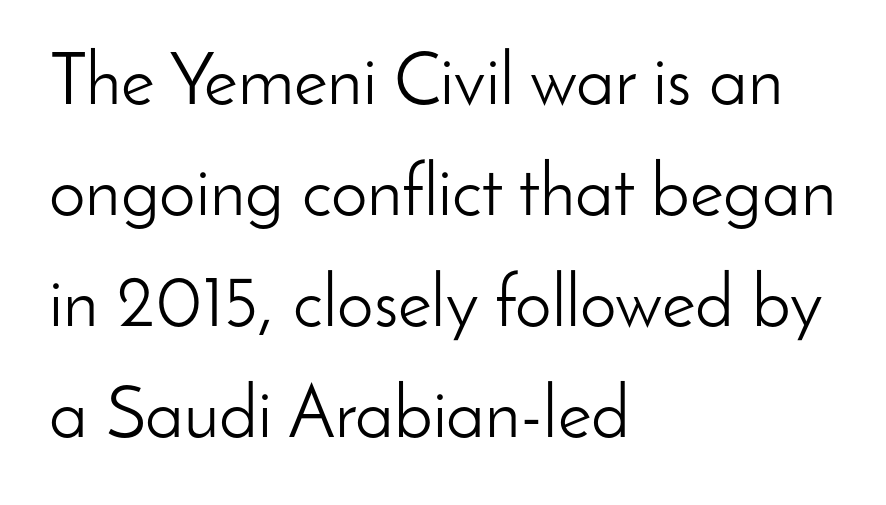
The image shows 73 px light sans-serif type, upright; set left-aligned, normal line spacing (1.52x), normal letter spacing, not underlined; low stroke contrast and a small x-height.
